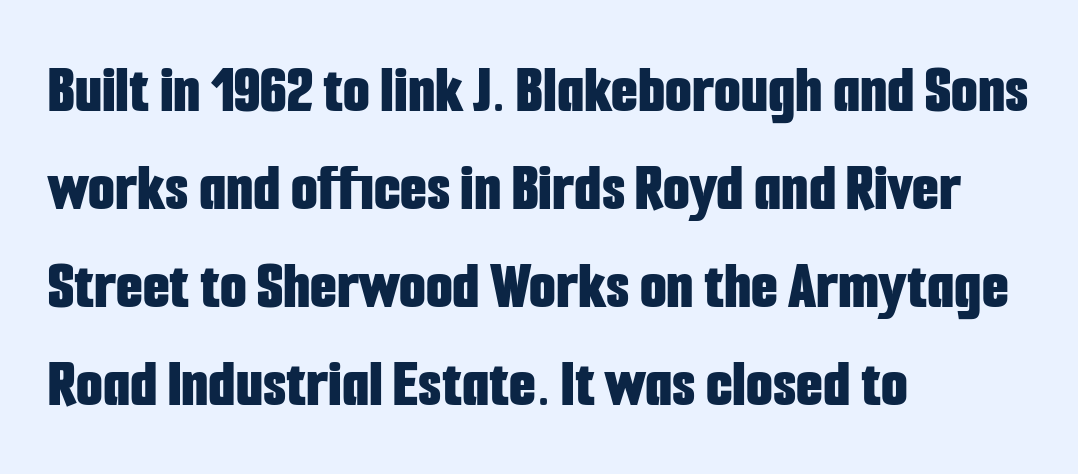
The image shows 69 px bold, condensed sans-serif type, upright; set left-aligned, normal line spacing (1.42x), normal letter spacing, not underlined; low stroke contrast and a medium x-height.
